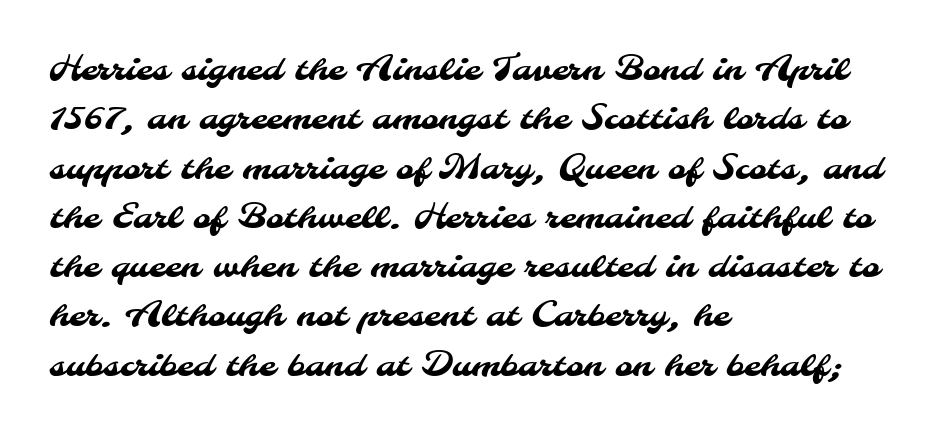
{"serif": "no", "width": "normal", "stroke_contrast": "medium", "x_height": "small", "monospaced": "no", "underline": "no", "align": "left", "line_spacing": "normal", "line_spacing_ratio": 1.45, "letter_spacing": "normal", "letter_spacing_em": 0.0, "glyph_px": 34}
